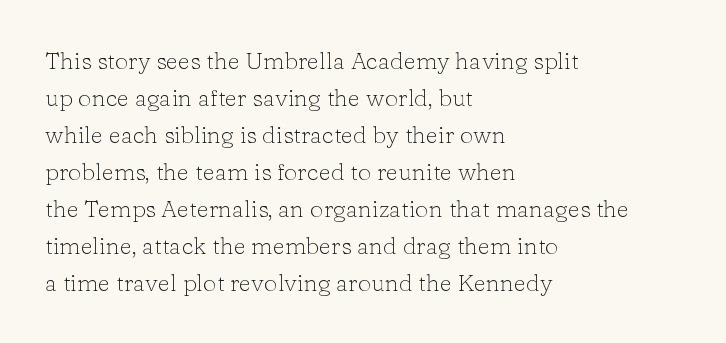
Vertical strokes here are truly vertical. Every row of glyphs begins at an identical x-position on the left. Between one letter and the next there's only the usual sliver of space. Only glyphs here, with clear space below each row.
